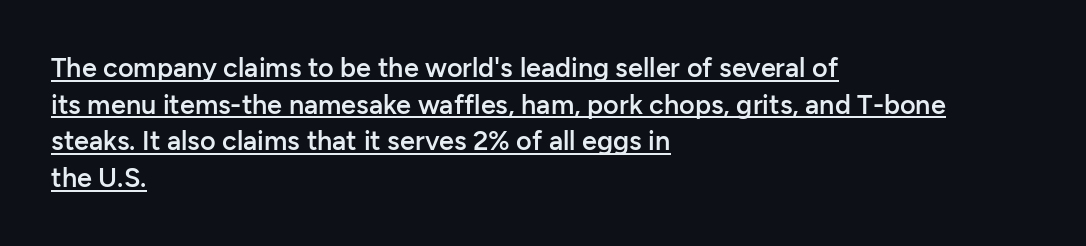
The rendered words wear a rule along their underside. The typesetter chose a ragged-right arrangement here. Summary of weight: moderately heavy, a semibold. If you drew a line through each stem, it would be perfectly vertical.
